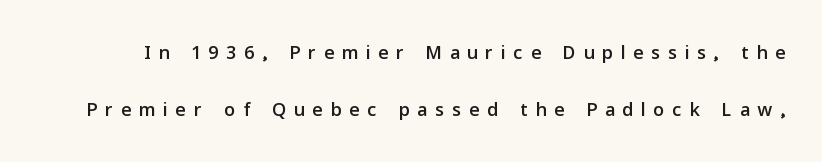
The area under the type is left untouched. Baseline-to-baseline distance is far greater than the letter height. The tracking reads as deliberately expanded to a designer's eye. Every stem runs plumb, perpendicular to the baseline.
